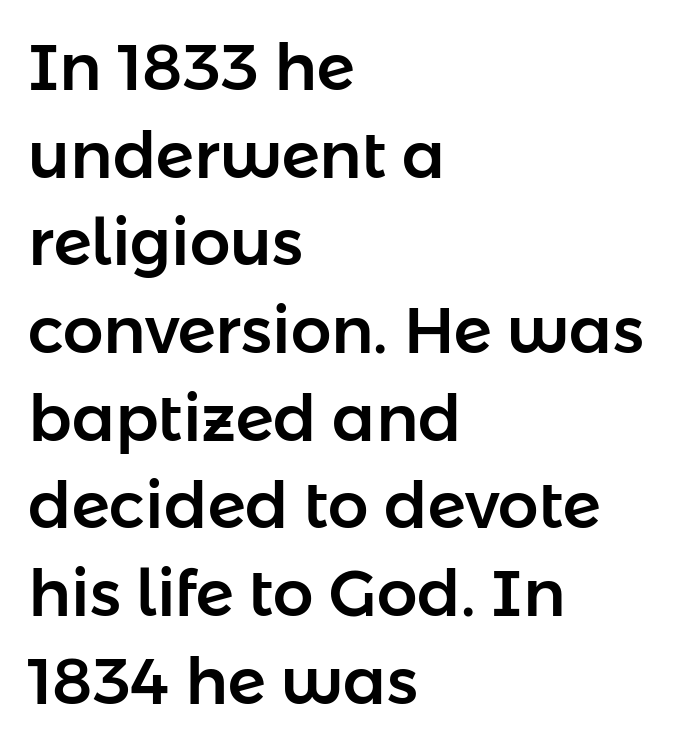
Q: Is the text italic (slanted)? A: No, it is upright.
Q: Is the typeface a serif or a sans-serif typeface? A: Sans-serif.
Q: Is the text underlined? A: No.
Q: How is the paragraph aligned? A: Left-aligned.
Q: Is the spacing between letters normal or unusually wide? A: Normal.
Q: Is the spacing between lines tight, normal or loose? A: Normal.
Q: Width (condensed, normal, or wide)? A: Normal.
Q: Stroke contrast? A: Low.
Q: x-height? A: Medium.
Q: Monospaced? A: No.
